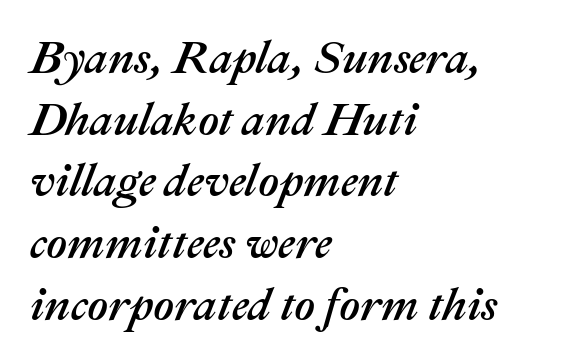
The rag falls on the right side of this text block. Leading matches the norm, producing a regular column. Rule under the text: the space is simply empty. The face used here is proportionally spaced, like ordinary book or web type. How are the letters spaced? Ordinarily, with no added tracking.
